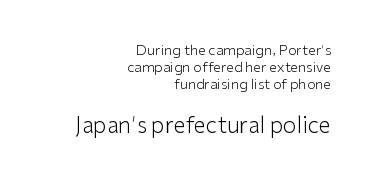
The image shows 22 px text type, upright; set right-aligned, line spacing 1.2x, normal letter spacing, not underlined; the second (bottom) block is 1.57x larger.
